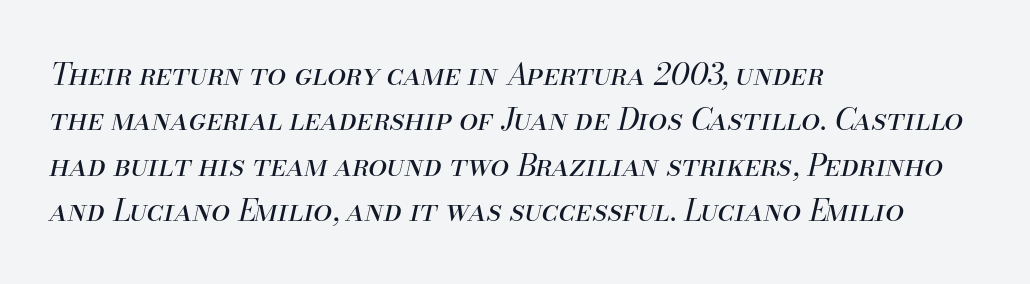
The image shows 30 px regular-weight type, italic (leaning right); set left-aligned, normal line spacing (1.51x), normal letter spacing, not underlined; medium stroke contrast and a small x-height.
